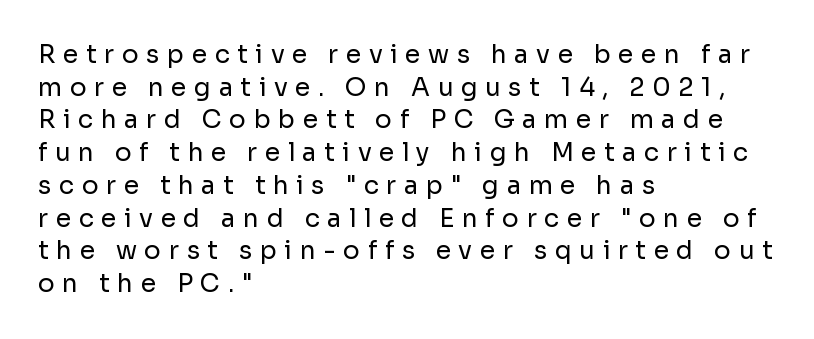
The paragraph shown leans on its left margin. You can tell it's not italic because the verticals are truly vertical. Stems and bowls with no extra thickness — not bold. Only glyphs here, with clear space below each row. Normally led — the rows are evenly, conventionally spaced.
